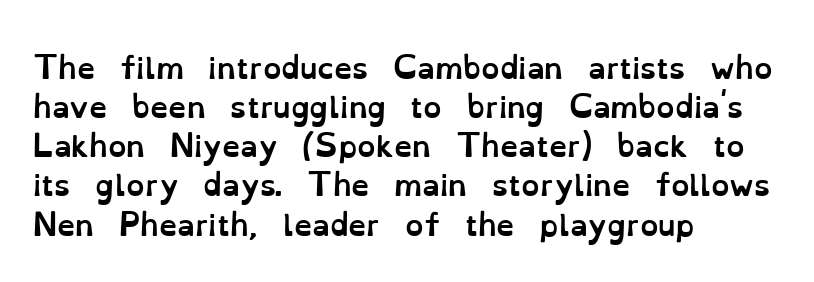
The image shows 29 px semibold type, upright; set left-aligned, normal line spacing (1.35x), normal letter spacing, not underlined; low stroke contrast and a small x-height.
